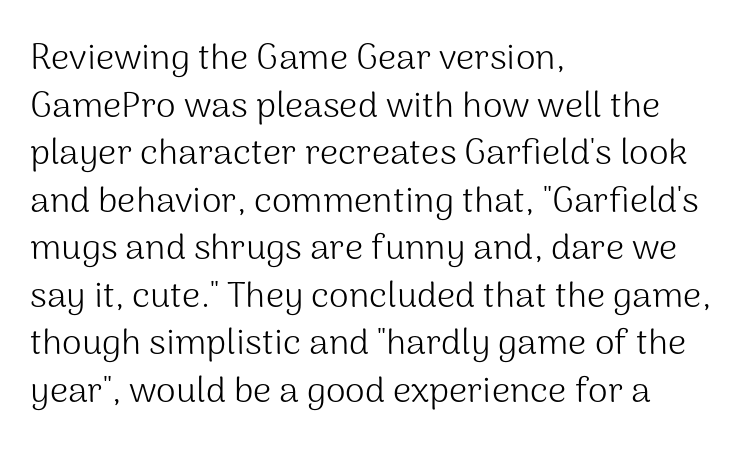
Q: Is the text bold? A: No.
Q: Is the text italic (slanted)? A: No, it is upright.
Q: Is the typeface a serif or a sans-serif typeface? A: Sans-serif.
Q: Is the text underlined? A: No.
Q: How is the paragraph aligned? A: Left-aligned.
Q: Is the spacing between letters normal or unusually wide? A: Normal.
Q: Is the spacing between lines tight, normal or loose? A: Normal.
Q: Width (condensed, normal, or wide)? A: Normal.
Q: Stroke contrast? A: Medium.
Q: x-height? A: Medium.
Q: Monospaced? A: No.
